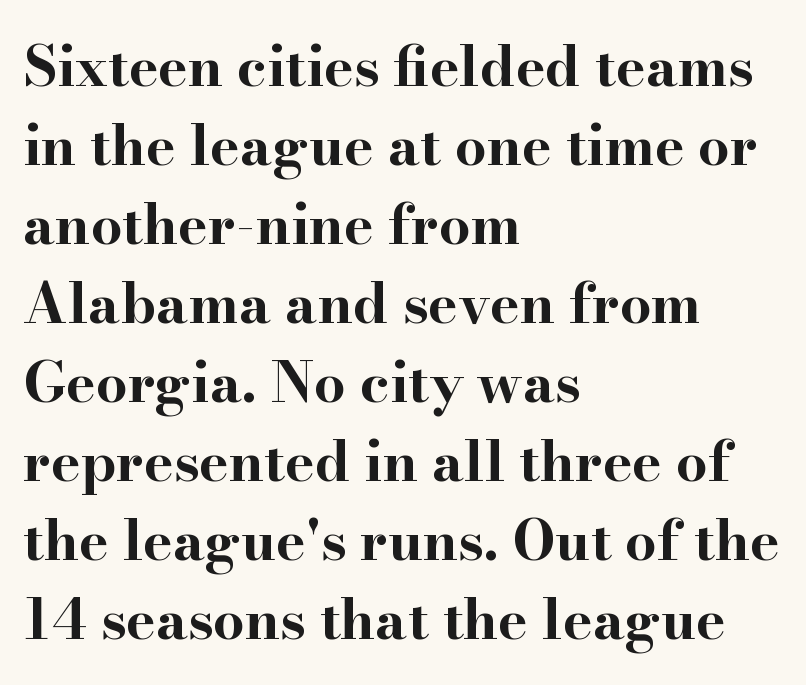
Q: Is the text bold? A: Yes.
Q: Is the text italic (slanted)? A: No, it is upright.
Q: Is the typeface a serif or a sans-serif typeface? A: Serif.
Q: Is the text underlined? A: No.
Q: How is the paragraph aligned? A: Left-aligned.
Q: Is the spacing between letters normal or unusually wide? A: Normal.
Q: Is the spacing between lines tight, normal or loose? A: Normal.
Q: Width (condensed, normal, or wide)? A: Wide.
Q: Stroke contrast? A: High.
Q: x-height? A: Small.
Q: Monospaced? A: No.
